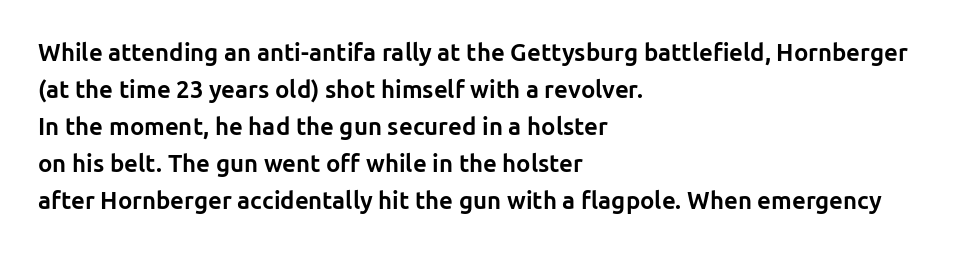
These lines sit exactly where default settings would place them. Descenders are the only things crossing below the line. As a designer I'd log this as weight 700, bold. Where is the straight margin? On the left. The axis of the letterforms is exactly vertical. No extra tracking has been applied to these lines.
